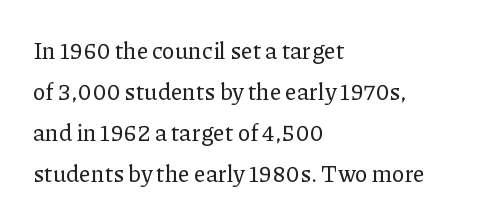
The image shows 23 px text type, upright; set left-aligned, line spacing 1.78x, normal letter spacing, not underlined.
